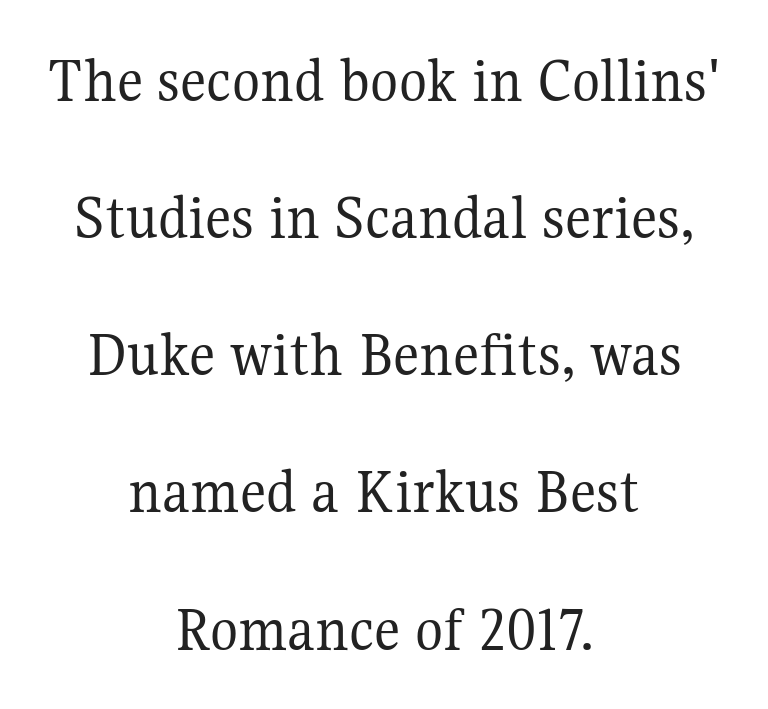
The image shows 65 px regular-weight serif type, upright; set centered, loose line spacing (2.11x), normal letter spacing, not underlined; medium stroke contrast and a medium x-height.
